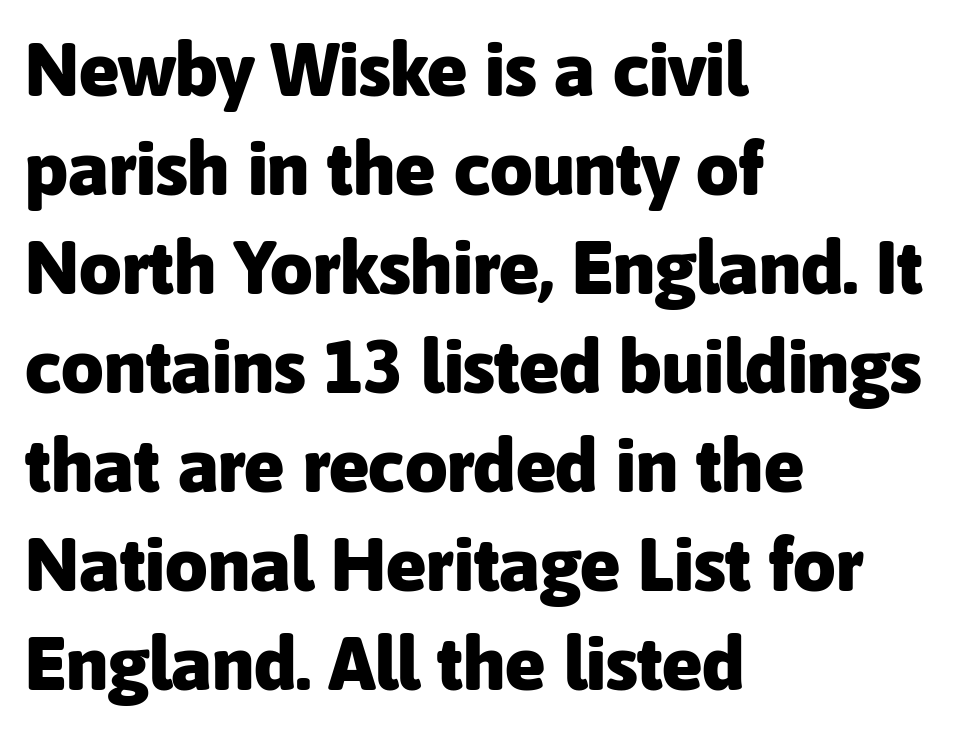
The image shows 75 px heavy sans-serif type, upright; set left-aligned, normal line spacing (1.32x), normal letter spacing, not underlined; low stroke contrast and a medium x-height.
